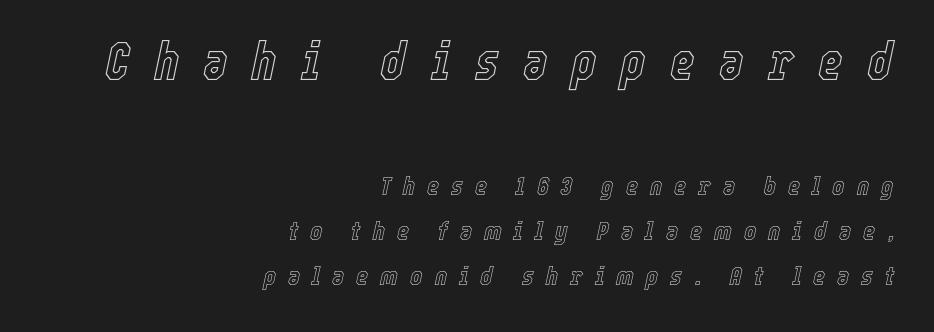
Q: Is the text italic (slanted)? A: Yes, it leans right by about 12 degrees.
Q: Is the text underlined? A: No.
Q: How is the paragraph aligned? A: Right-aligned.
Q: Is the spacing between letters normal or unusually wide? A: Unusually wide.
Q: Which block of text is set in a larger size, the first (top) or the second (bottom)? A: The first (top) one.
Q: Width (condensed, normal, or wide)? A: Condensed.
Q: x-height? A: Medium.
Q: Monospaced? A: No.
